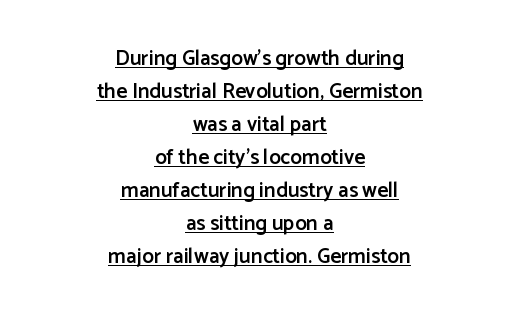
The image shows 21 px text type, upright; set centered, normal line spacing (1.57x), normal letter spacing, underlined.
